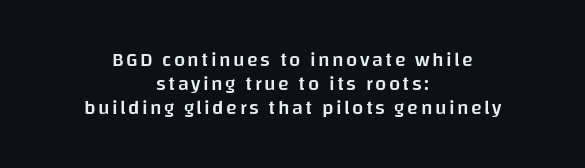
The image shows 20 px text type, upright; set centered, line spacing 1.2x, not underlined.
